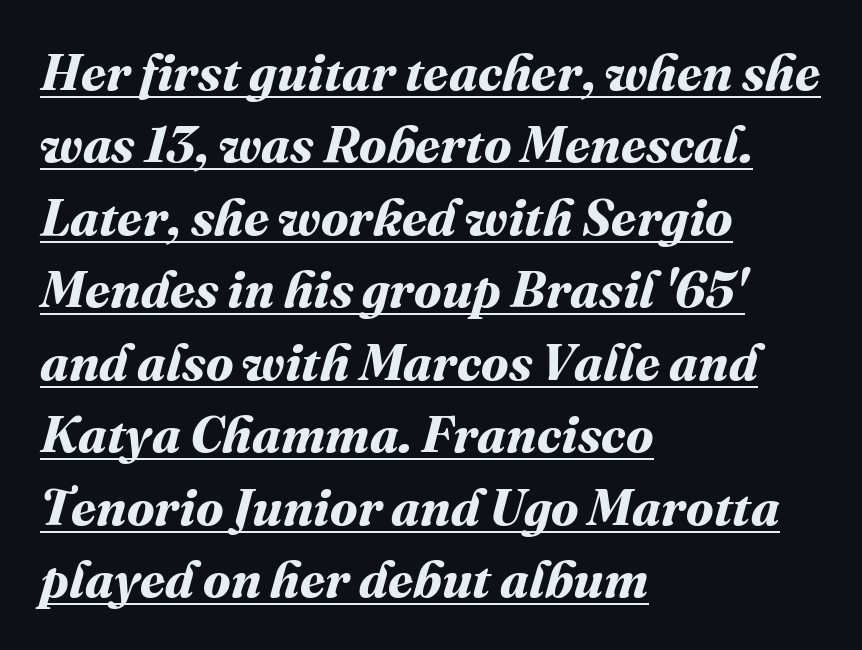
Varying glyph widths throughout — classic text-font behaviour. Leftover space on each line is placed entirely after the last word. The passage shown has conventional tracking throughout. In terms of weight, the rendering is a true, heavy bold.
